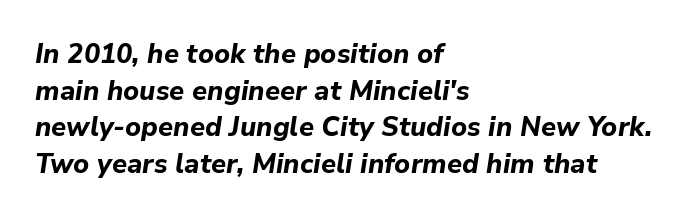
No word sits above an underline. Casual observation: everything's shoved over to the left. This block has exactly the height ordinary leading produces. The type is set solid horizontally, with unmodified tracking. Would a proofreader flag this as italicized? Yes. Strong, thick strokes mark this as bold type.
